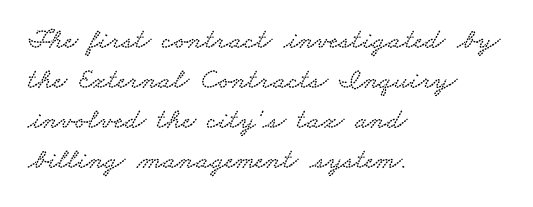
This rendering leaves character spacing at its baseline value. Vertically, the passage feels balanced, rows spaced as you'd expect. The face used here is proportionally spaced, like ordinary book or web type. The designer went with a serif here, giving each stem small feet. The glyphs are unaccompanied by any horizontal stroke below them. Teacher's note: observe the even left margin — that is flush-left alignment.
